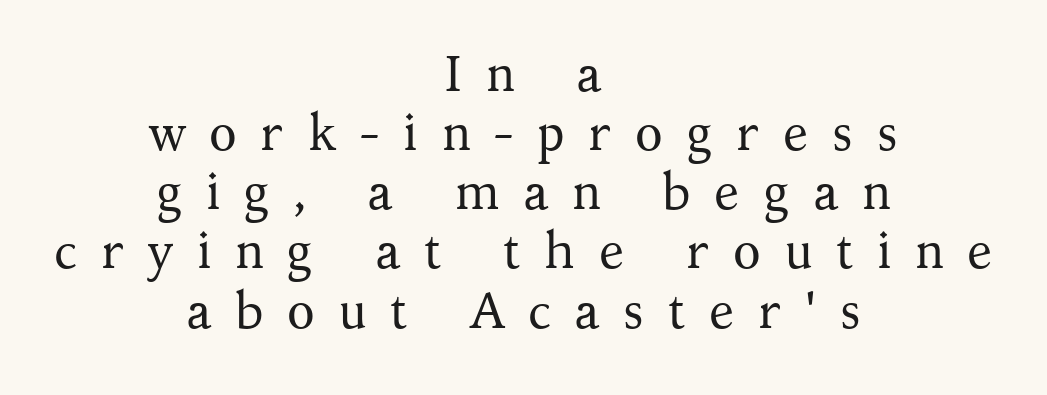
Q: Is the text bold? A: No.
Q: Is the text italic (slanted)? A: No, it is upright.
Q: Is the typeface a serif or a sans-serif typeface? A: Serif.
Q: Is the text underlined? A: No.
Q: How is the paragraph aligned? A: Centered.
Q: Is the spacing between letters normal or unusually wide? A: Unusually wide.
Q: Width (condensed, normal, or wide)? A: Normal.
Q: Stroke contrast? A: Medium.
Q: x-height? A: Medium.
Q: Monospaced? A: No.
